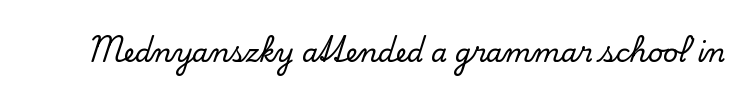
Descenders are the only things crossing below the line. The line texture is even and compact thanks to regular tracking.
